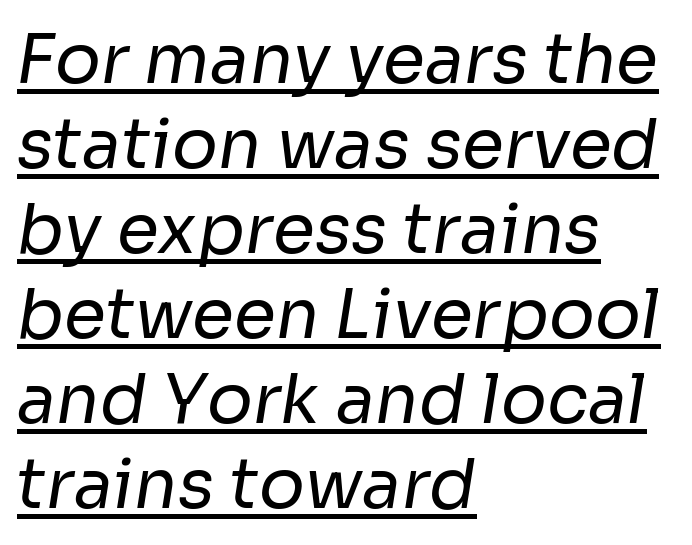
The rendering uses a moderate line-height, typical for paragraphs. Serif or sans? Sans — the stroke terminals are bare. Each line of the rendering has a horizontal stroke beneath the glyphs. The strokes are not fattened; the text isn't bold. Note the varied advance widths — an 'i' is clearly narrower than an 'm'.
